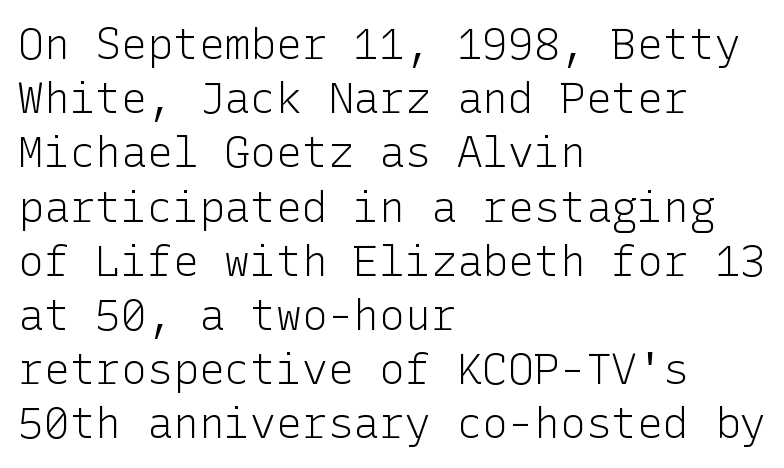
Is there any slant? The stems are plumb. Serif or sans? Sans — the stroke terminals are bare. Bare-footed words on every line. The letters sit at their default tracking, neither squeezed nor spread. Ink coverage per letter is moderate at most. The passage shown stacks its lines at a standard gap.
